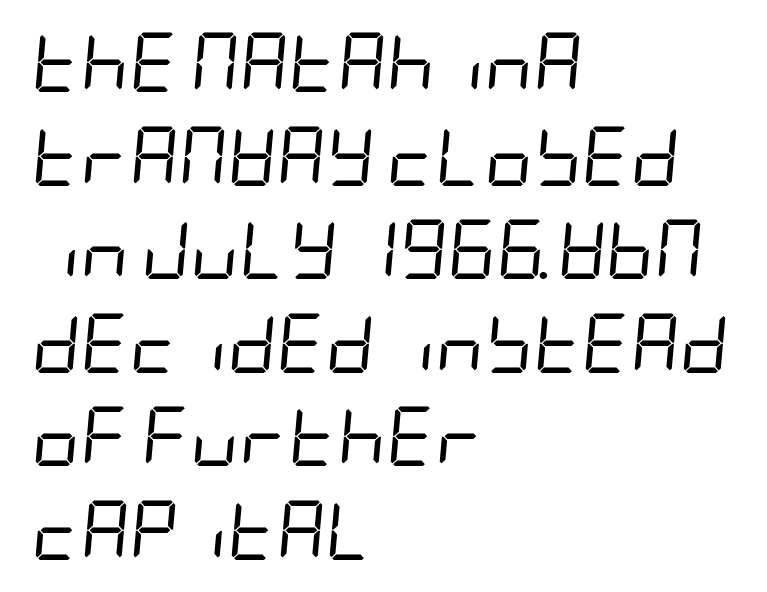
Bare-footed words on every line. Left-aligned paragraph, ragged on the right. Is the stroke heavy? The answer is a plain regular-or-lighter. The tracking reads as untouched default to a designer's eye. Would a proofreader flag this as italicized? Yes. What's the leading like? Ordinary, nothing unusual.
